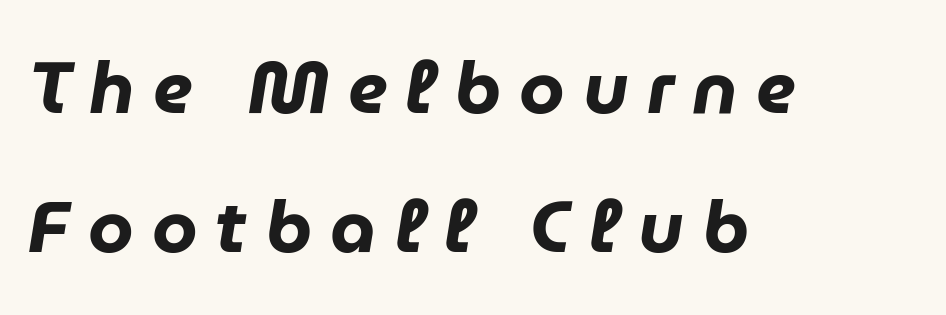
Q: Is the text bold? A: Yes.
Q: Is the text italic (slanted)? A: Yes, it leans right by about 9 degrees.
Q: Is the text underlined? A: No.
Q: How is the paragraph aligned? A: Left-aligned.
Q: Is the spacing between letters normal or unusually wide? A: Unusually wide.
Q: Is the spacing between lines tight, normal or loose? A: Loose.
Q: Width (condensed, normal, or wide)? A: Normal.
Q: Stroke contrast? A: Low.
Q: x-height? A: Medium.
Q: Monospaced? A: No.
